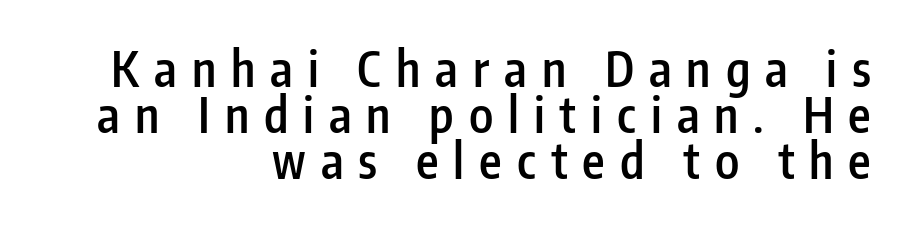
Quick note: underline off. Reading down the column, the eye jumps only a short way to each next line. Serifs: no, the terminals of the letterforms are clean. Each letter keeps its own natural width here, so spacing adapts to shape.
